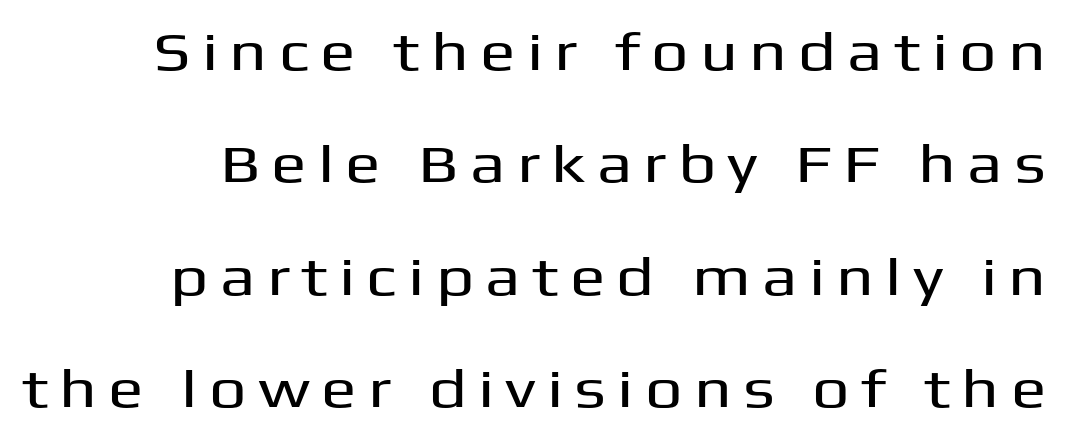
The image shows 53 px wide sans-serif type, upright; set loose line spacing (2.12x), unusually wide letter spacing (+0.21 em), not underlined; medium stroke contrast and a medium x-height.
